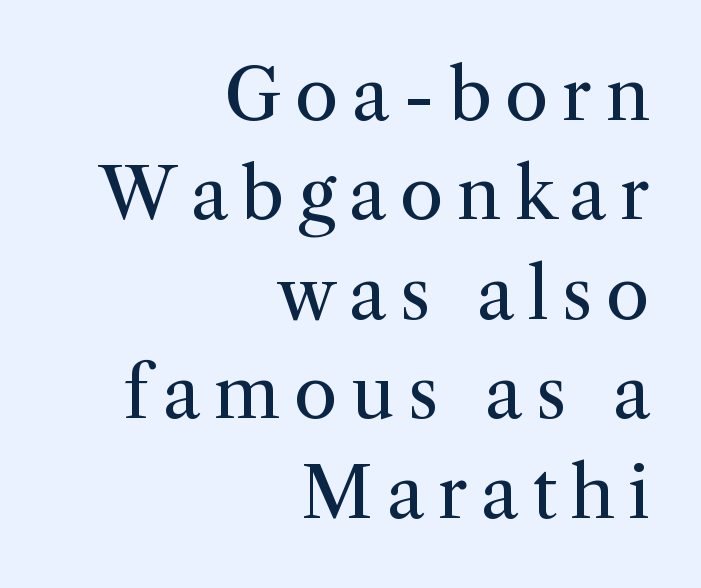
{"serif": "yes", "italic": "no", "bold": "no", "weight": "regular", "width": "normal", "stroke_contrast": "medium", "x_height": "medium", "monospaced": "no", "underline": "no", "align": "right", "line_spacing": "normal", "line_spacing_ratio": 1.4, "glyph_px": 71}
